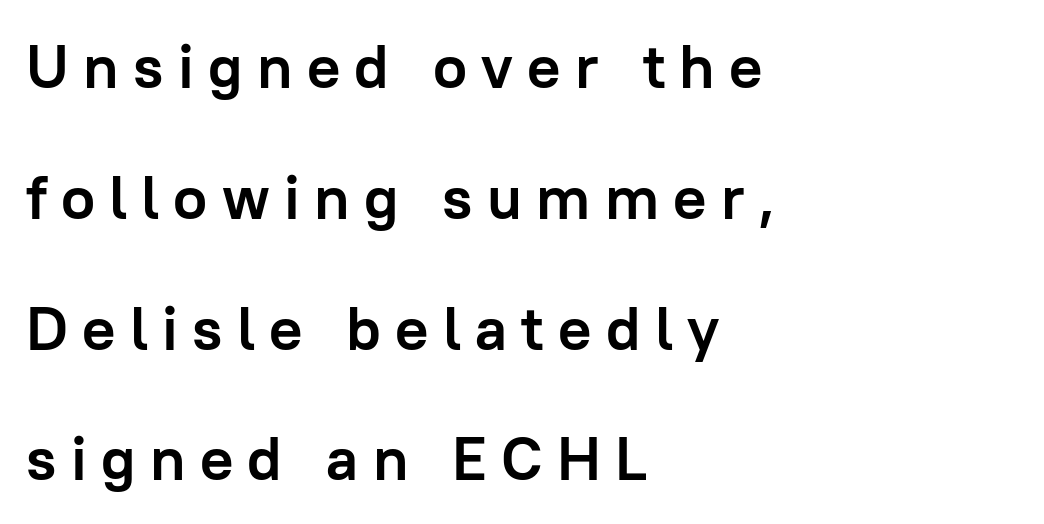
{"serif": "no", "italic": "no", "bold": "yes", "weight": "semibold", "width": "normal", "stroke_contrast": "low", "x_height": "medium", "monospaced": "no", "underline": "no", "align": "left", "line_spacing": "loose", "line_spacing_ratio": 2.11, "letter_spacing": "wide", "letter_spacing_em": 0.23, "glyph_px": 62}
